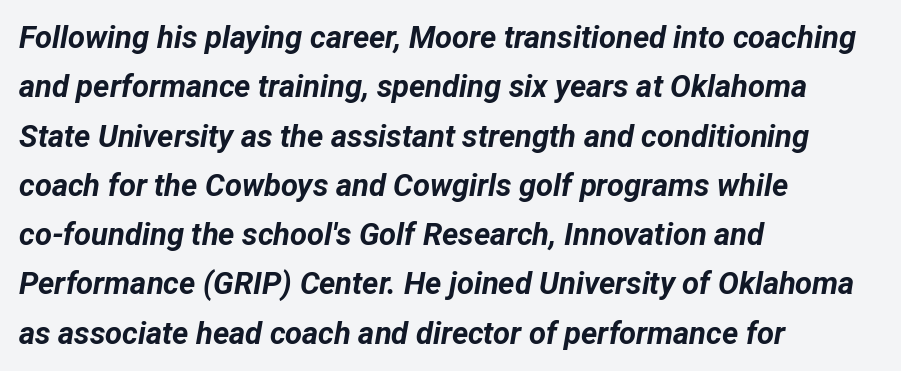
Q: Is the text bold? A: Yes.
Q: Is the text italic (slanted)? A: Yes, it leans right by about 12 degrees.
Q: Is the text underlined? A: No.
Q: How is the paragraph aligned? A: Left-aligned.
Q: Is the spacing between letters normal or unusually wide? A: Normal.
Q: Is the spacing between lines tight, normal or loose? A: Normal.
Q: Width (condensed, normal, or wide)? A: Normal.
Q: Stroke contrast? A: Low.
Q: x-height? A: Medium.
Q: Monospaced? A: No.
